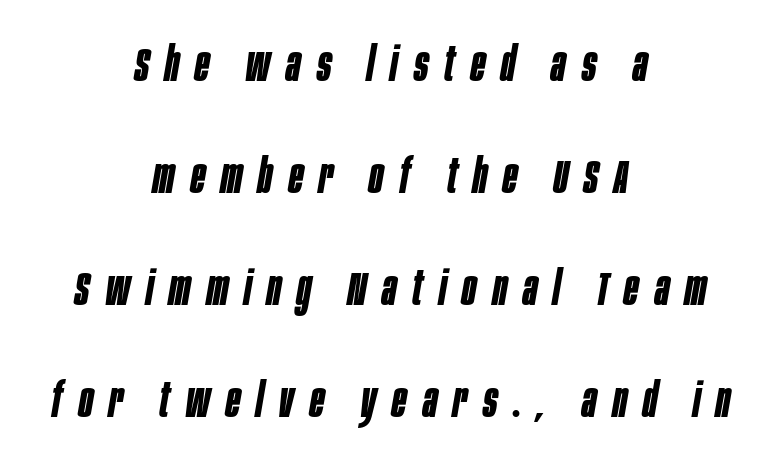
{"italic": "yes", "lean": "right", "slant_degrees": 10, "bold": "yes", "weight": "bold", "width": "condensed", "stroke_contrast": "low", "x_height": "large", "monospaced": "no", "underline": "no", "align": "center", "line_spacing": "loose", "line_spacing_ratio": 2.38, "letter_spacing": "wide", "letter_spacing_em": 0.34, "glyph_px": 47}
